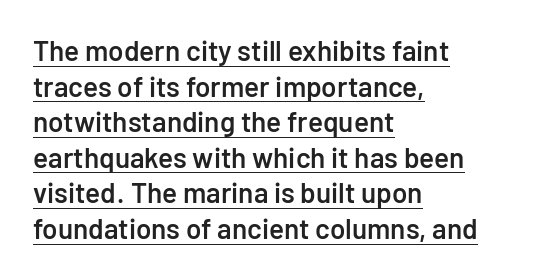
Regarding serifs, this sample does without them. Vertically, the passage feels balanced, rows spaced as you'd expect. The gaps between neighbouring characters are ordinary and unremarkable. A roman cut, with each character standing at attention. This rendering uses left alignment, leaving the right contour irregular.
